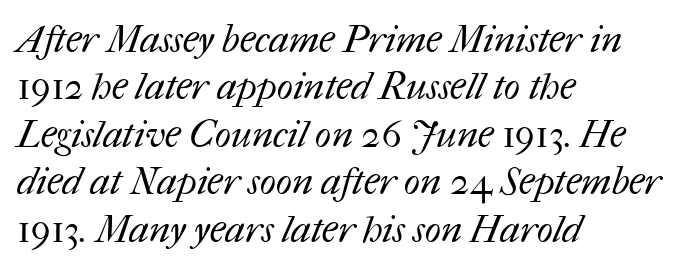
{"bold": "no", "weight": "regular", "width": "normal", "stroke_contrast": "medium", "x_height": "medium", "monospaced": "no", "underline": "no", "align": "left", "line_spacing": "normal", "line_spacing_ratio": 1.25, "letter_spacing": "normal", "letter_spacing_em": 0.0, "glyph_px": 38}
